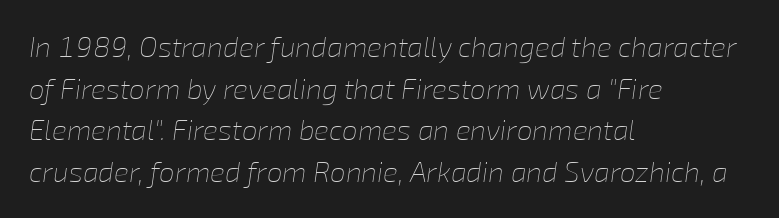
The letters advance in unequal steps, a hallmark of proportional type. The gap between lines stays unmarked. This sample keeps an unexceptional amount of space between lines. No extra ink here — the face is not bold. Observe the ordinary spacing: letters are neighbours, not strangers.
